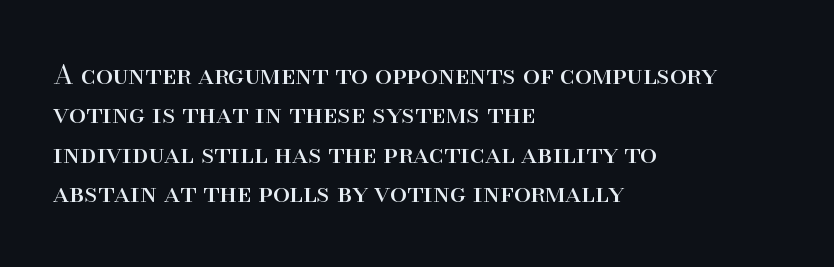
The image shows 27 px text type, upright; set left-aligned, normal line spacing (1.46x), normal letter spacing, not underlined.
